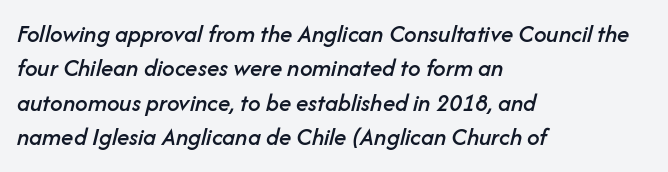
The image shows 25 px text type, italic (leaning right); set left-aligned, normal line spacing (1.38x), normal letter spacing, not underlined.
